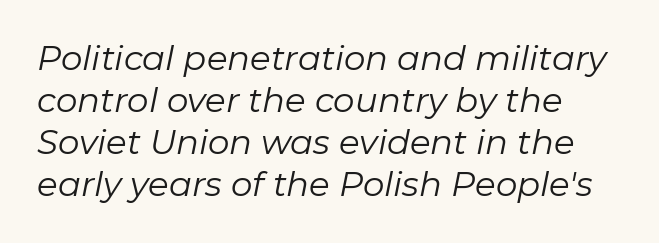
{"italic": "yes", "lean": "right", "slant_degrees": 11, "bold": "no", "weight": "regular", "width": "normal", "stroke_contrast": "low", "x_height": "medium", "monospaced": "no", "underline": "no", "align": "left", "line_spacing_ratio": 1.24, "letter_spacing": "normal", "letter_spacing_em": 0.0, "glyph_px": 34}
